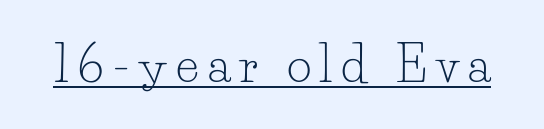
The image shows 48 px light serif type, upright; set underlined; low stroke contrast and a small x-height.
